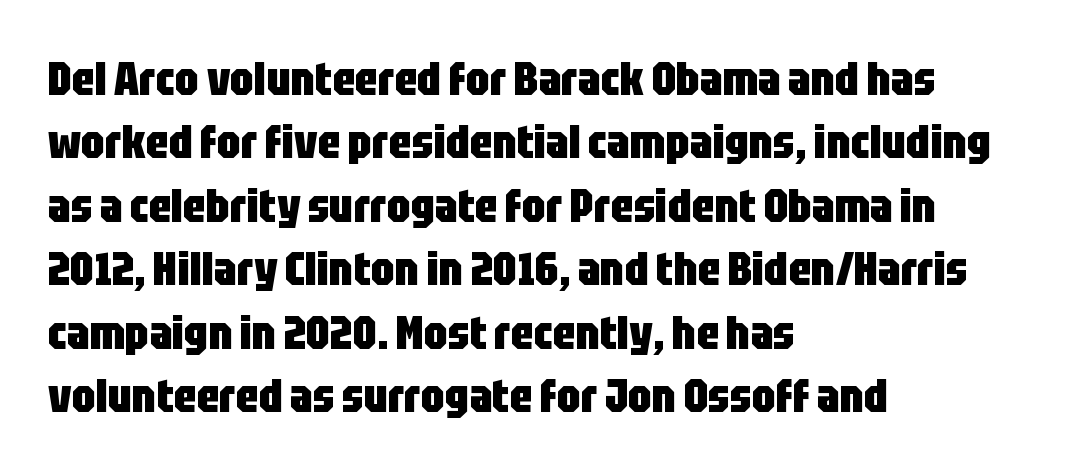
{"serif": "no", "italic": "no", "bold": "yes", "weight": "heavy", "width": "condensed", "stroke_contrast": "low", "x_height": "large", "monospaced": "no", "underline": "no", "align": "left", "line_spacing": "normal", "line_spacing_ratio": 1.35, "letter_spacing": "normal", "letter_spacing_em": 0.0, "glyph_px": 47}
